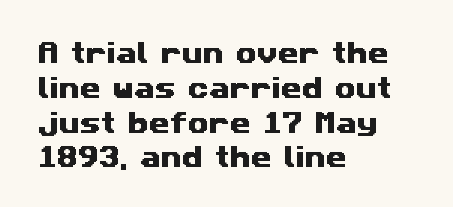
Q: Is the text underlined? A: No.
Q: How is the paragraph aligned? A: Left-aligned.
Q: Is the spacing between letters normal or unusually wide? A: Normal.
Q: Is the spacing between lines tight, normal or loose? A: Normal.
